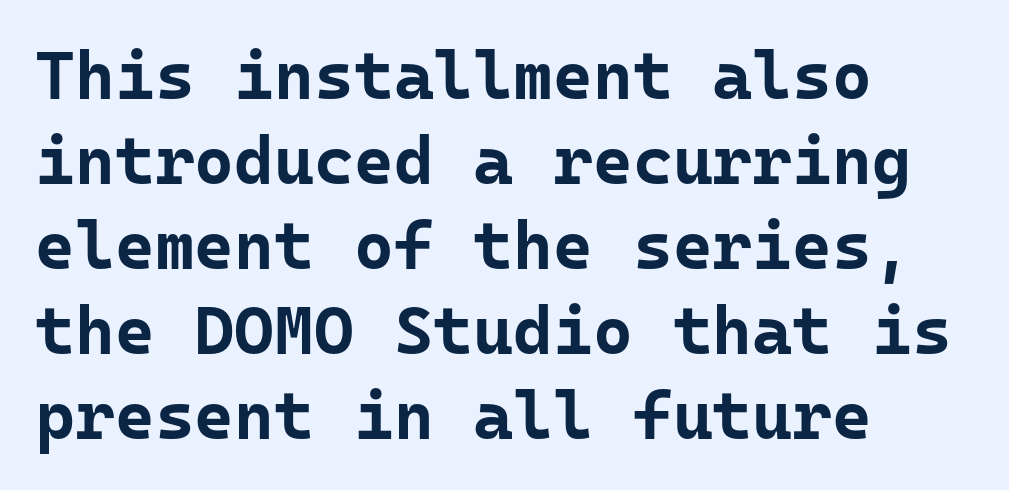
All the whitespace from short lines collects on the right. Does extra space separate the letters? No, they use regular spacing. Only glyphs here, with clear space below each row. Does the type have serifs? No, each stem ends abruptly.
